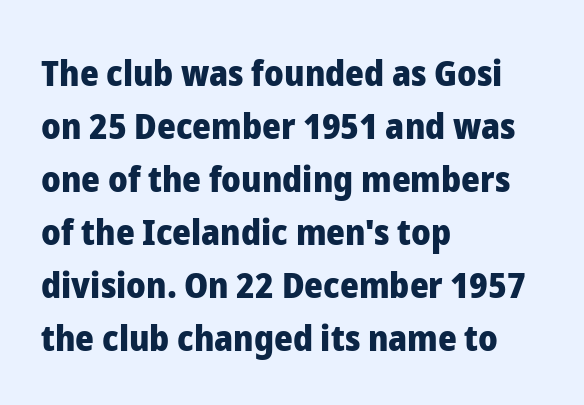
{"serif": "no", "italic": "no", "bold": "yes", "weight": "heavy", "width": "normal", "stroke_contrast": "low", "x_height": "medium", "monospaced": "no", "underline": "no", "align": "left", "line_spacing": "normal", "line_spacing_ratio": 1.47, "letter_spacing": "normal", "letter_spacing_em": 0.0, "glyph_px": 36}
